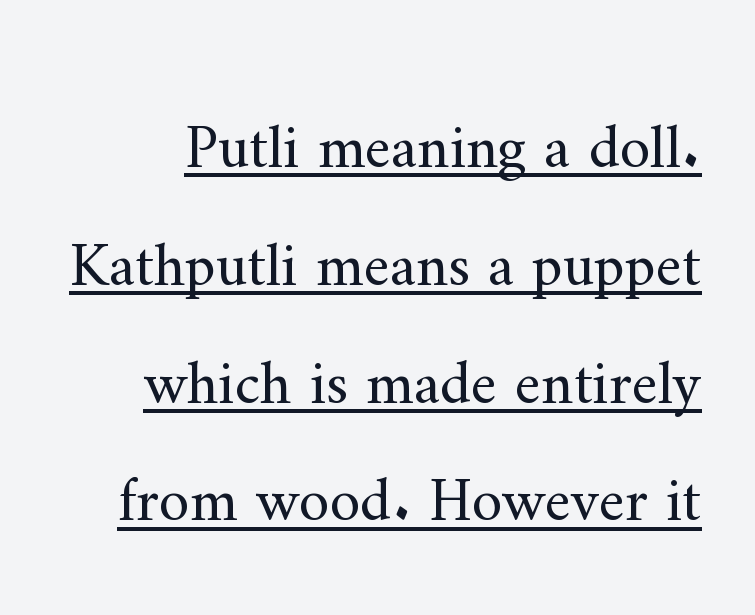
No letter is thick-stroked: the sample isn't bold. Rendered with straight, roman letterforms. The typesetter has applied underlining to the passage shown. Spacing verdict: proportional, widths tailored to each character.
